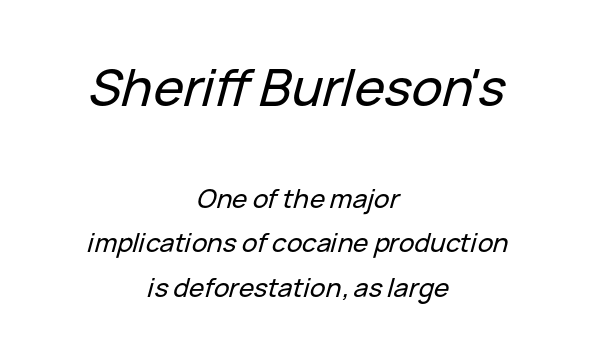
Q: Is the text italic (slanted)? A: Yes, it leans right by about 15 degrees.
Q: Is the text underlined? A: No.
Q: How is the paragraph aligned? A: Centered.
Q: Is the spacing between letters normal or unusually wide? A: Normal.
Q: Which block of text is set in a larger size, the first (top) or the second (bottom)? A: The first (top) one.
Q: Width (condensed, normal, or wide)? A: Normal.
Q: Stroke contrast? A: Low.
Q: x-height? A: Medium.
Q: Monospaced? A: No.
